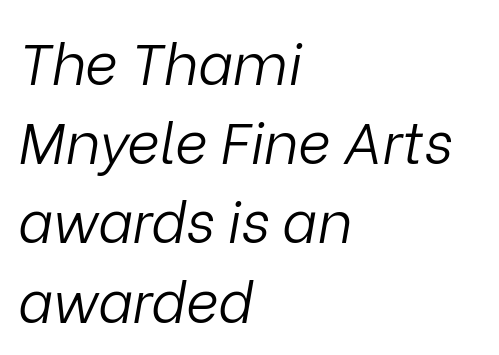
Q: Is the text bold? A: No.
Q: Is the text italic (slanted)? A: Yes, it leans right by about 9 degrees.
Q: Is the text underlined? A: No.
Q: How is the paragraph aligned? A: Left-aligned.
Q: Is the spacing between letters normal or unusually wide? A: Normal.
Q: Is the spacing between lines tight, normal or loose? A: Normal.
Q: Width (condensed, normal, or wide)? A: Normal.
Q: Stroke contrast? A: Low.
Q: x-height? A: Medium.
Q: Monospaced? A: No.
